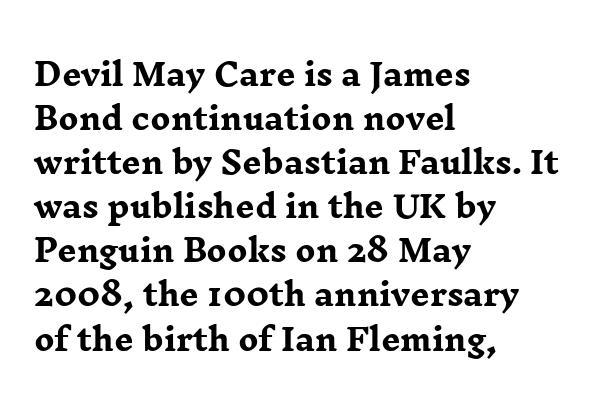
{"serif": "yes", "italic": "no", "bold": "yes", "weight": "heavy", "width": "wide", "stroke_contrast": "low", "x_height": "medium", "monospaced": "no", "underline": "no", "align": "left", "line_spacing": "normal", "line_spacing_ratio": 1.47, "letter_spacing": "normal", "letter_spacing_em": 0.0, "glyph_px": 30}
